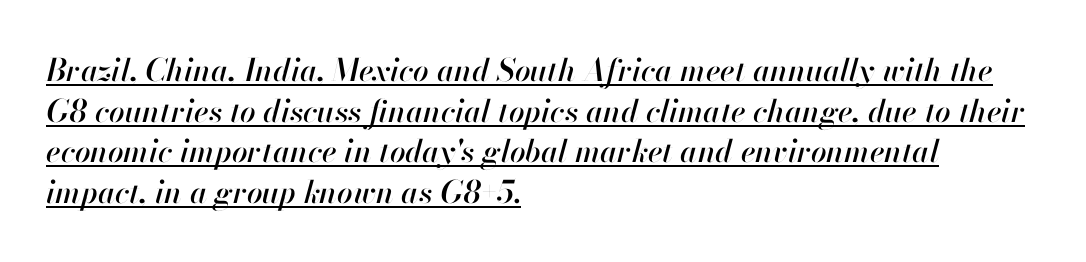
{"italic": "yes", "lean": "right", "slant_degrees": 13, "width": "normal", "stroke_contrast": "high", "x_height": "small", "monospaced": "no", "underline": "yes", "align": "left", "line_spacing": "normal", "line_spacing_ratio": 1.31, "letter_spacing": "normal", "letter_spacing_em": 0.0, "glyph_px": 31}
